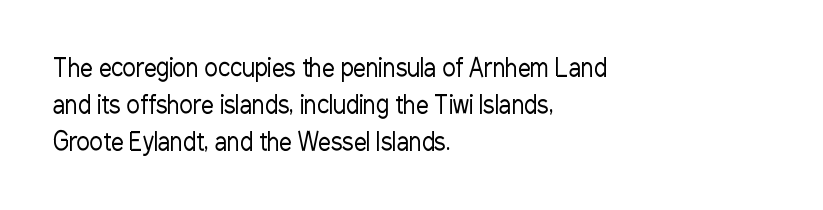
{"italic": "no", "bold": "no", "underline": "no", "align": "left", "line_spacing": "normal", "line_spacing_ratio": 1.49, "letter_spacing": "normal", "letter_spacing_em": 0.0, "glyph_px": 25}
